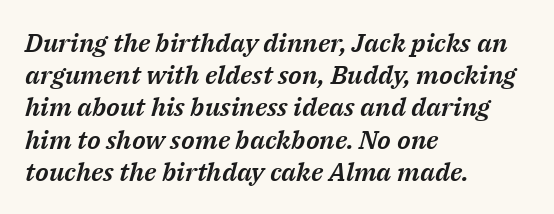
The image shows 26 px text type, italic (leaning right); set left-aligned, line spacing 1.24x, normal letter spacing, not underlined.
